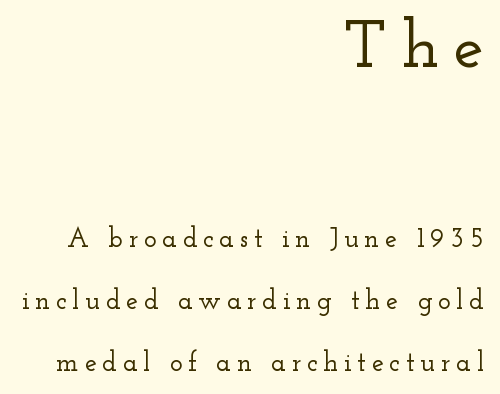
Here the designer chose a conventional face with non-uniform glyph widths. The words here are not underlined. These lines stack with their right ends in a neat column. Airy leading.
